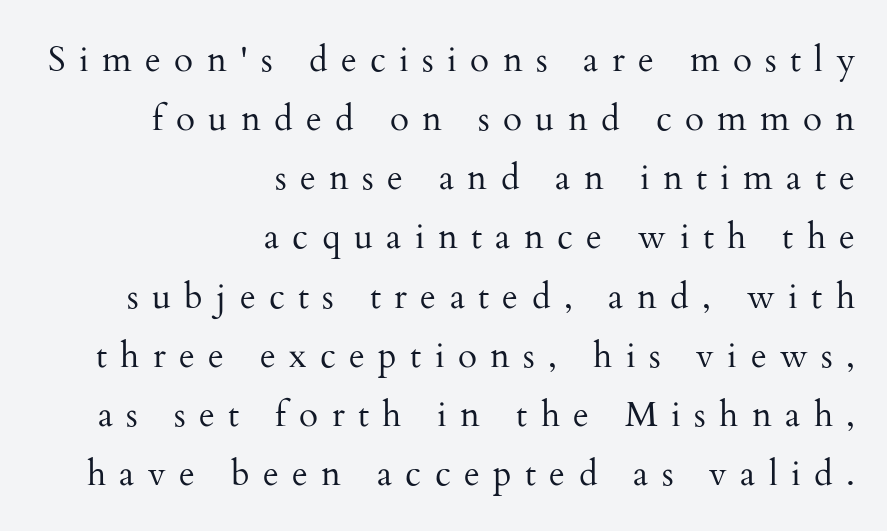
{"serif": "yes", "italic": "no", "bold": "no", "weight": "regular", "width": "normal", "stroke_contrast": "medium", "x_height": "small", "monospaced": "no", "underline": "no", "align": "right", "line_spacing": "normal", "line_spacing_ratio": 1.69, "letter_spacing": "wide", "letter_spacing_em": 0.38, "glyph_px": 35}
